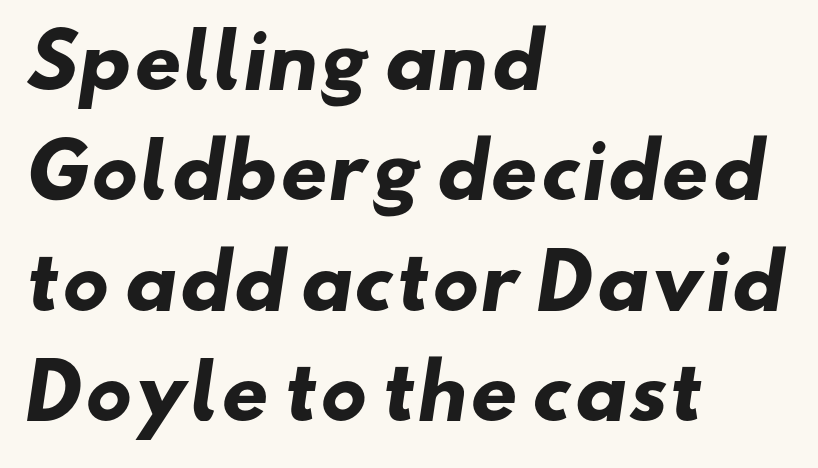
The rendering shows plain stroke endings on the letterforms — a sans-serif design. Observe the ordinary spacing: letters are neighbours, not strangers. Thick stems and heavy bowls — unmistakably bold. The words here are not underlined. Proportional: the letters do not fall into vertical columns.
